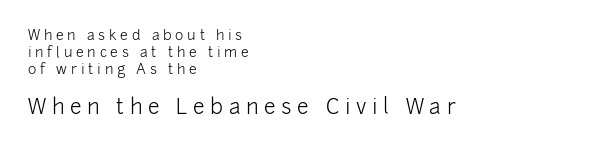
You can tell it's not italic because the verticals are truly vertical. Does the bottom block carry the larger type? Yes, it does. Glyph-to-glyph distance is far greater than everyday printed text. The paragraph has a hard left edge and a soft right edge. Summary of weight: not heavy and not bold. Descenders are the only things crossing below the line.
